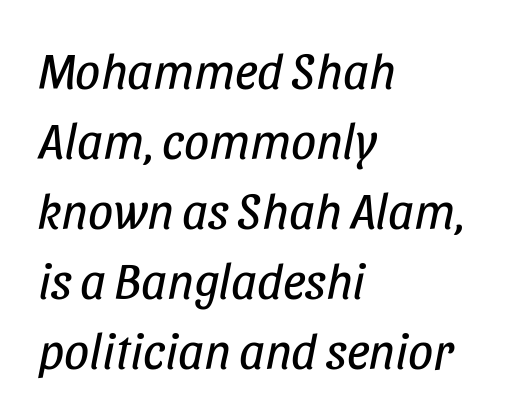
{"italic": "yes", "lean": "right", "slant_degrees": 11, "bold": "no", "weight": "regular", "width": "condensed", "stroke_contrast": "low", "x_height": "large", "monospaced": "no", "underline": "no", "align": "left", "line_spacing": "normal", "line_spacing_ratio": 1.4, "letter_spacing": "normal", "letter_spacing_em": 0.0, "glyph_px": 50}
